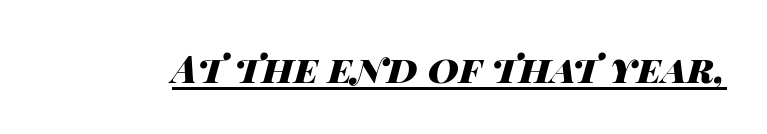
Q: Is the text bold? A: Yes.
Q: Is the text italic (slanted)? A: Yes, it leans right by about 14 degrees.
Q: Is the text underlined? A: Yes.
Q: Is the spacing between letters normal or unusually wide? A: Normal.
Q: Width (condensed, normal, or wide)? A: Wide.
Q: Stroke contrast? A: High.
Q: x-height? A: Large.
Q: Monospaced? A: No.
